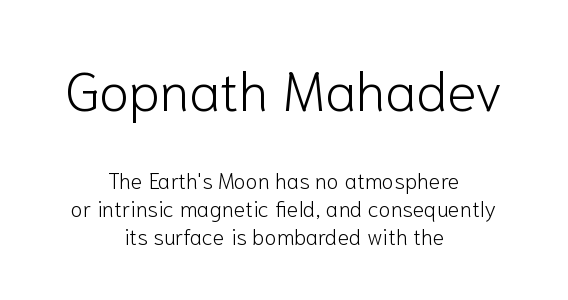
The image shows 55 px light sans-serif type, upright; set centered, normal line spacing (1.27x), normal letter spacing, not underlined; the first (top) block is 2.5x larger; low stroke contrast and a medium x-height.
